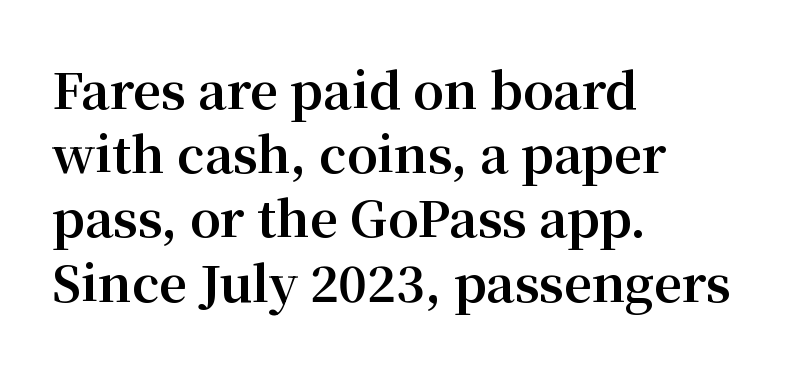
{"serif": "yes", "italic": "no", "bold": "yes", "weight": "bold", "width": "normal", "stroke_contrast": "medium", "x_height": "medium", "monospaced": "no", "underline": "no", "align": "left", "line_spacing": "normal", "line_spacing_ratio": 1.31, "letter_spacing": "normal", "letter_spacing_em": 0.0, "glyph_px": 49}
